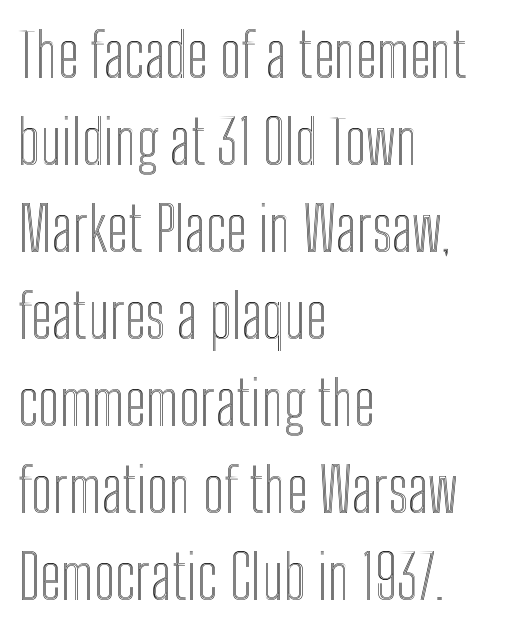
{"italic": "no", "width": "condensed", "x_height": "medium", "monospaced": "no", "underline": "no", "align": "left", "line_spacing": "normal", "line_spacing_ratio": 1.45, "letter_spacing": "normal", "letter_spacing_em": 0.0, "glyph_px": 60}
